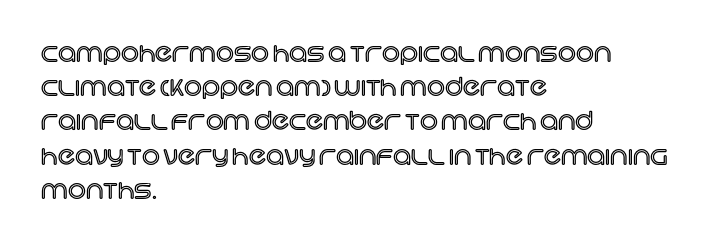
Q: Is the text italic (slanted)? A: No, it is upright.
Q: Is the text underlined? A: No.
Q: How is the paragraph aligned? A: Left-aligned.
Q: Is the spacing between letters normal or unusually wide? A: Normal.
Q: Is the spacing between lines tight, normal or loose? A: Normal.
